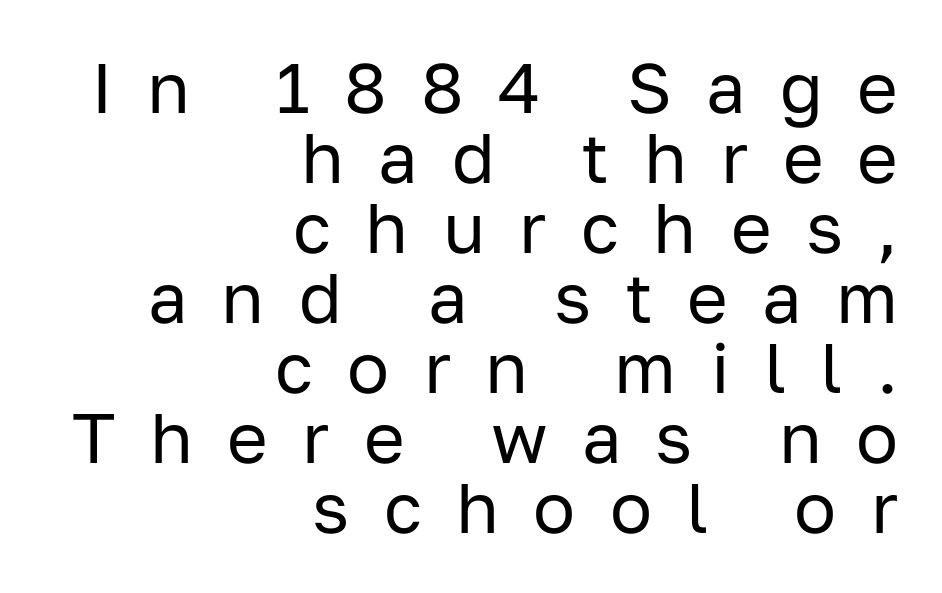
Q: Is the text bold? A: No.
Q: Is the text italic (slanted)? A: No, it is upright.
Q: Is the typeface a serif or a sans-serif typeface? A: Sans-serif.
Q: Is the text underlined? A: No.
Q: How is the paragraph aligned? A: Right-aligned.
Q: Is the spacing between letters normal or unusually wide? A: Unusually wide.
Q: Is the spacing between lines tight, normal or loose? A: Tight.
Q: Width (condensed, normal, or wide)? A: Normal.
Q: Stroke contrast? A: Low.
Q: x-height? A: Medium.
Q: Monospaced? A: No.
